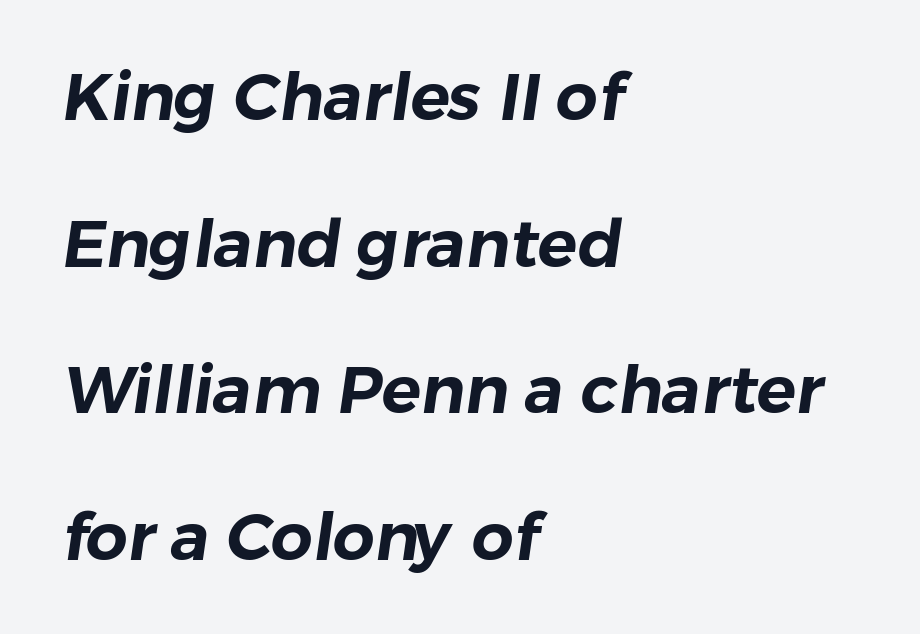
How would I describe the line gaps? Wide and relaxed. Beneath every word, the page is bare. Classification — sans serif. The passage is arranged the way most books set body copy — flush left. Think of a printed novel: that variable character pitch is what you see here.
